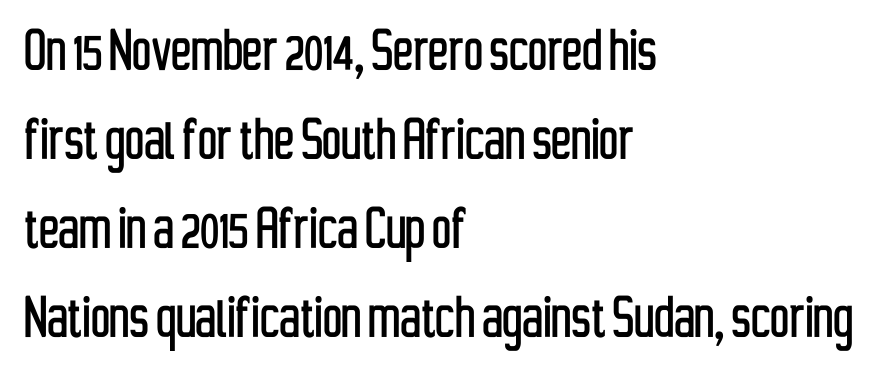
The face used here is proportionally spaced, like ordinary book or web type. The designer left line spacing at the default. The passage shown is typeset with a sans-serif family. No italicization has been applied; the sample stays upright.
